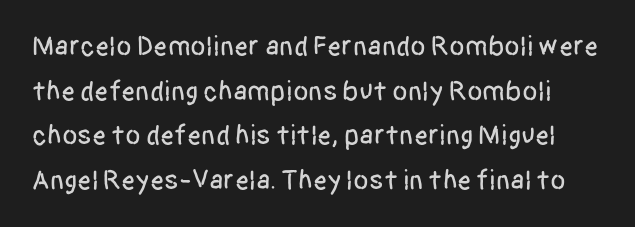
The image shows 28 px condensed sans-serif type, upright; set normal line spacing (1.59x), normal letter spacing, not underlined; low stroke contrast and a large x-height.
